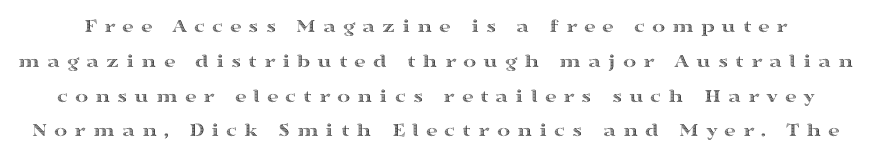
Words appear elongated and porous because spacing is wide. In terms of posture, this sample is upright. Type without underlining.
